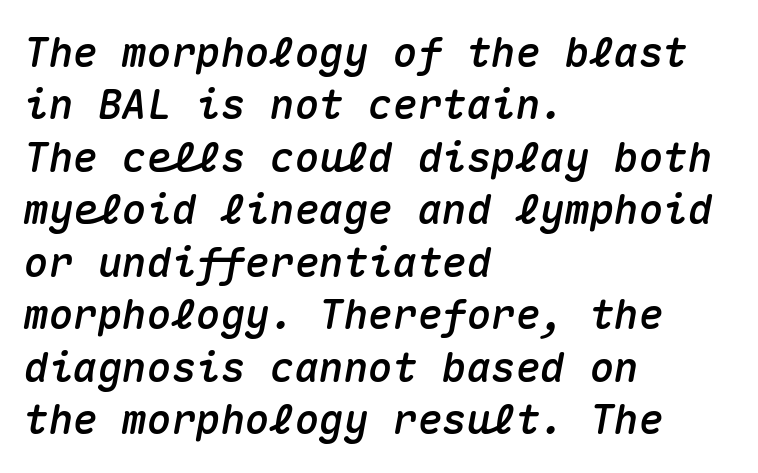
{"italic": "yes", "lean": "right", "slant_degrees": 10, "width": "normal", "stroke_contrast": "medium", "x_height": "medium", "monospaced": "yes", "underline": "no", "align": "left", "line_spacing": "normal", "line_spacing_ratio": 1.28, "letter_spacing": "normal", "letter_spacing_em": 0.0, "glyph_px": 41}
